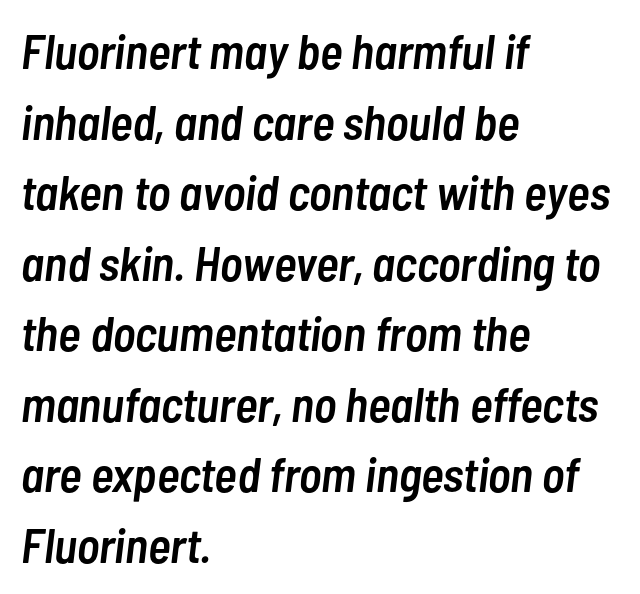
{"italic": "yes", "lean": "right", "slant_degrees": 7, "bold": "semi", "weight": "semibold", "width": "condensed", "stroke_contrast": "low", "x_height": "medium", "monospaced": "no", "underline": "no", "align": "left", "line_spacing": "normal", "line_spacing_ratio": 1.47, "letter_spacing": "normal", "letter_spacing_em": 0.0, "glyph_px": 48}
